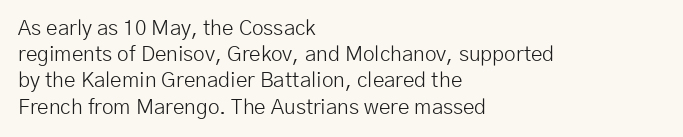
The image shows 21 px text type, upright; set left-aligned, normal line spacing (1.25x), normal letter spacing, not underlined.
